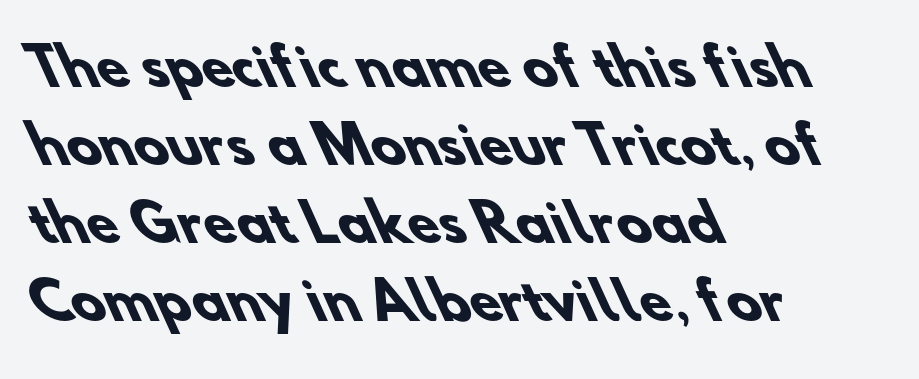
{"serif": "no", "bold": "yes", "weight": "heavy", "width": "normal", "stroke_contrast": "low", "x_height": "small", "monospaced": "no", "underline": "no", "align": "left", "line_spacing": "normal", "line_spacing_ratio": 1.53, "letter_spacing": "normal", "letter_spacing_em": 0.0, "glyph_px": 51}
